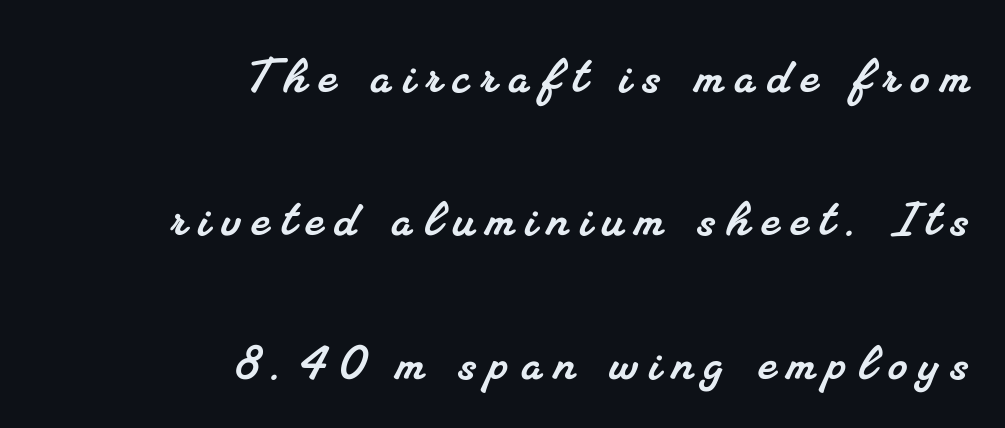
{"serif": "yes", "width": "normal", "stroke_contrast": "medium", "x_height": "small", "monospaced": "no", "underline": "no", "align": "right", "line_spacing": "loose", "line_spacing_ratio": 2.39, "letter_spacing": "wide", "letter_spacing_em": 0.2, "glyph_px": 60}
